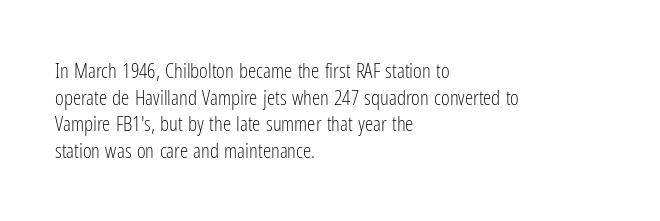
{"italic": "no", "bold": "no", "underline": "no", "align": "left", "line_spacing": "normal", "line_spacing_ratio": 1.27, "letter_spacing": "normal", "letter_spacing_em": 0.0, "glyph_px": 21}
